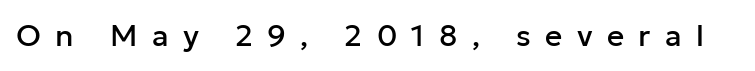
The image shows 30 px sans-serif type, upright; set unusually wide letter spacing (+0.48 em), not underlined; low stroke contrast and a medium x-height.
